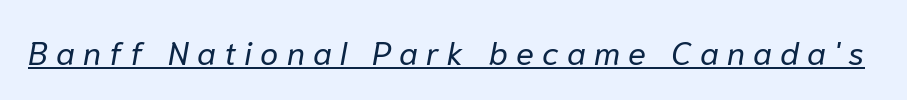
Q: Is the text bold? A: No.
Q: Is the text italic (slanted)? A: Yes, it leans right by about 10 degrees.
Q: Is the text underlined? A: Yes.
Q: Is the spacing between letters normal or unusually wide? A: Unusually wide.
Q: Width (condensed, normal, or wide)? A: Normal.
Q: Stroke contrast? A: Low.
Q: x-height? A: Medium.
Q: Monospaced? A: No.
